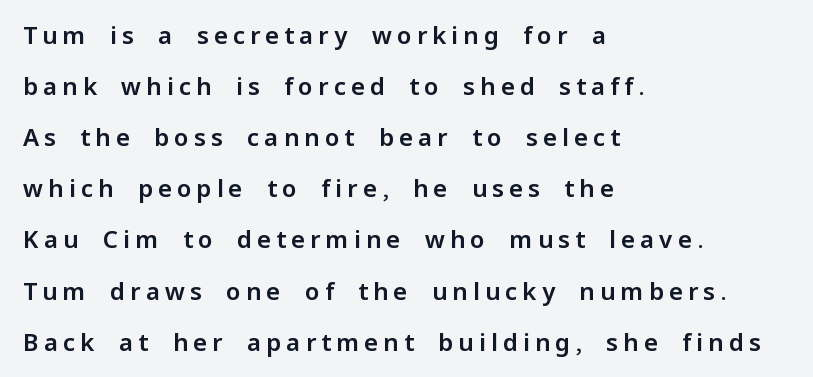
Here the glyphs are tracked loosely, breaking word shapes into spaced letters. Each row of text sits above clean, open space. A roman cut, with each character standing at attention. Vertically, the passage feels expansive, rows floating well apart. One-word summary of the alignment: left.
